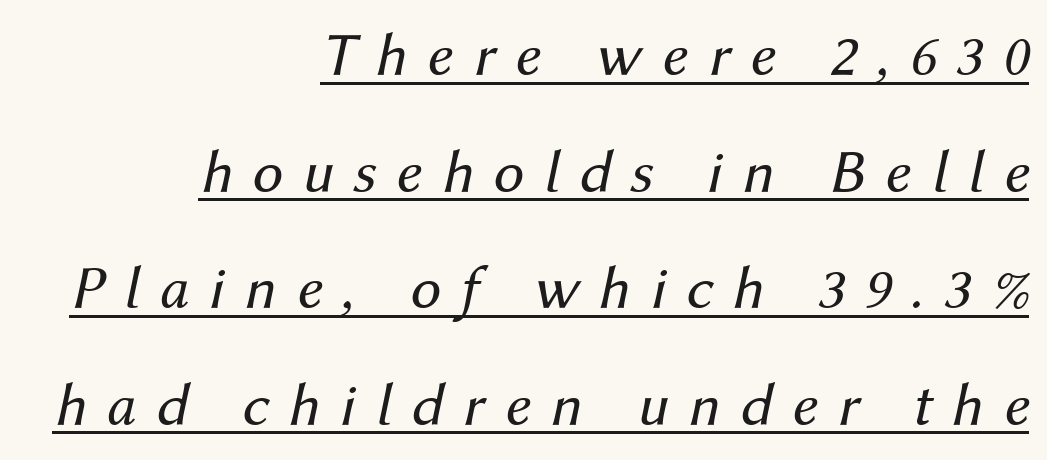
{"italic": "yes", "lean": "right", "slant_degrees": 12, "bold": "no", "weight": "regular", "width": "normal", "stroke_contrast": "medium", "x_height": "medium", "monospaced": "no", "underline": "yes", "align": "right", "line_spacing_ratio": 1.88, "letter_spacing": "wide", "letter_spacing_em": 0.31, "glyph_px": 62}
